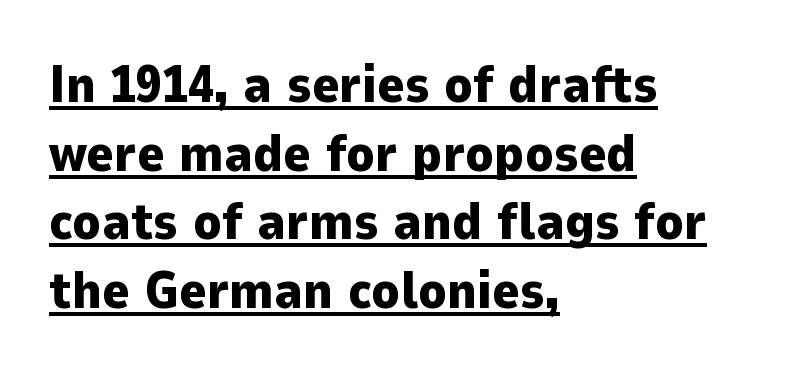
The image shows 52 px heavy sans-serif type, upright; set left-aligned, normal line spacing (1.32x), normal letter spacing, underlined; low stroke contrast and a medium x-height.
